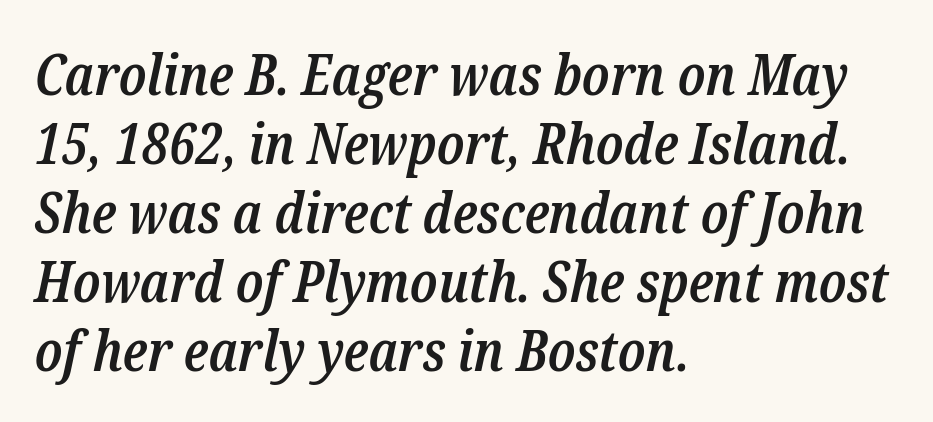
Q: Is the text bold? A: Semi-bold.
Q: Is the text italic (slanted)? A: Yes, it leans right by about 12 degrees.
Q: Is the typeface a serif or a sans-serif typeface? A: Serif.
Q: Is the text underlined? A: No.
Q: How is the paragraph aligned? A: Left-aligned.
Q: Is the spacing between letters normal or unusually wide? A: Normal.
Q: Width (condensed, normal, or wide)? A: Condensed.
Q: Stroke contrast? A: Low.
Q: x-height? A: Medium.
Q: Monospaced? A: No.
